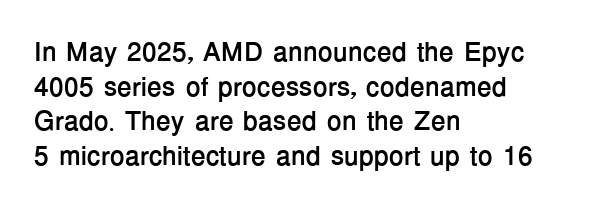
{"italic": "no", "bold": "yes", "underline": "no", "align": "left", "line_spacing": "normal", "line_spacing_ratio": 1.28, "letter_spacing": "normal", "letter_spacing_em": 0.0, "glyph_px": 27}
